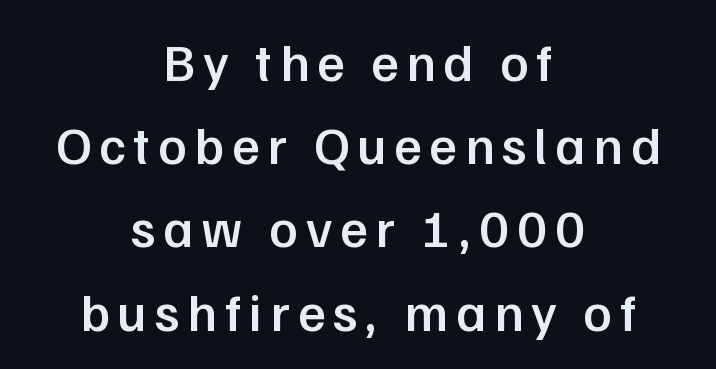
Serif or sans? Sans — the stroke terminals are bare. You could not count columns in this text — the font is proportionally spaced. Typeset on center — no edge is straight. Emphasis by weight is partial: semibold. In terms of leading, this rendering sits right in the middle. The letters stand straight up with perfectly vertical stems.
